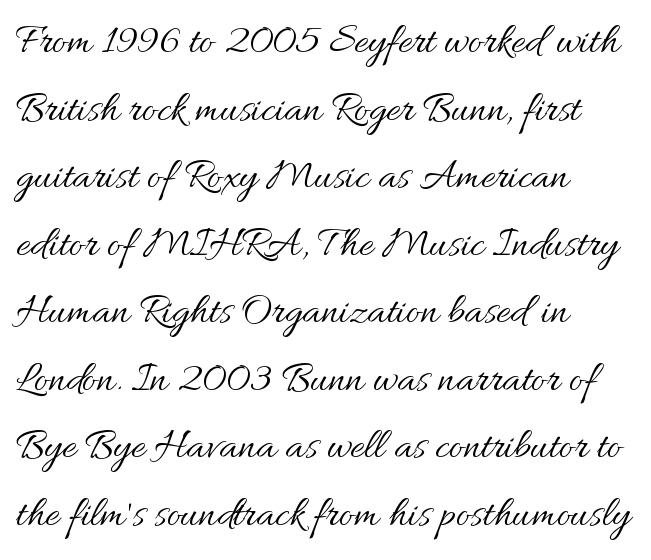
Q: Is the text bold? A: No.
Q: Is the text italic (slanted)? A: Yes.
Q: Is the text underlined? A: No.
Q: How is the paragraph aligned? A: Left-aligned.
Q: Is the spacing between letters normal or unusually wide? A: Normal.
Q: Is the spacing between lines tight, normal or loose? A: Normal.
Q: Width (condensed, normal, or wide)? A: Normal.
Q: Stroke contrast? A: Medium.
Q: x-height? A: Small.
Q: Monospaced? A: No.
